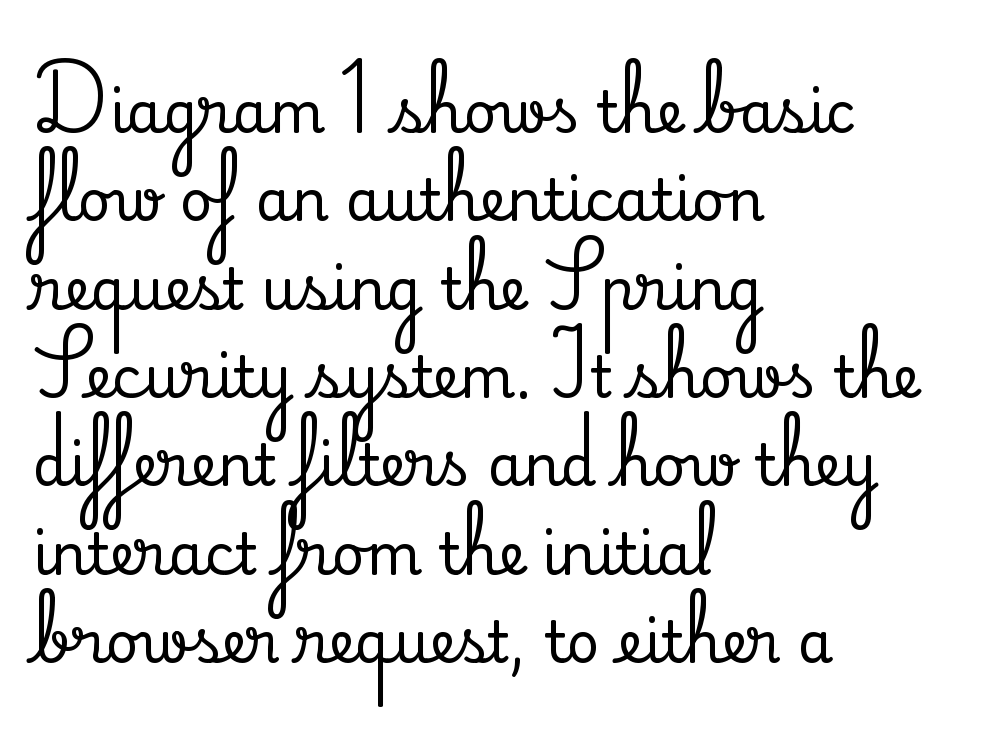
Q: Is the text italic (slanted)? A: No, it is upright.
Q: Is the typeface a serif or a sans-serif typeface? A: Serif.
Q: Is the text underlined? A: No.
Q: How is the paragraph aligned? A: Left-aligned.
Q: Is the spacing between letters normal or unusually wide? A: Normal.
Q: Is the spacing between lines tight, normal or loose? A: Normal.
Q: Width (condensed, normal, or wide)? A: Normal.
Q: Stroke contrast? A: Medium.
Q: x-height? A: Small.
Q: Monospaced? A: No.
